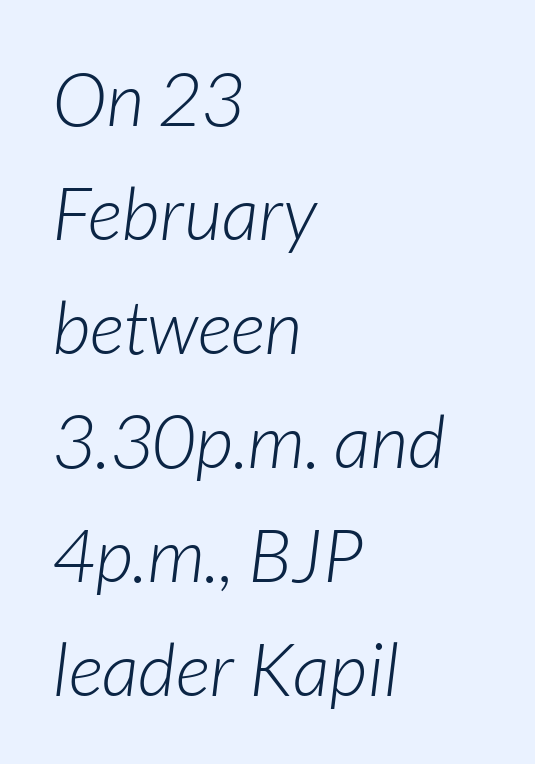
{"italic": "yes", "lean": "right", "slant_degrees": 7, "bold": "no", "weight": "light", "width": "normal", "stroke_contrast": "low", "x_height": "medium", "monospaced": "no", "underline": "no", "align": "left", "line_spacing": "normal", "line_spacing_ratio": 1.54, "letter_spacing": "normal", "letter_spacing_em": 0.0, "glyph_px": 74}
